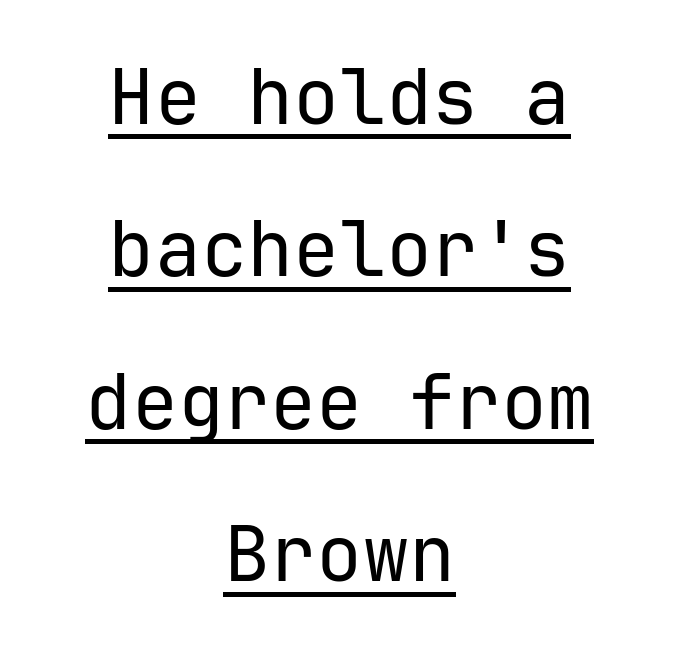
Spacing verdict: monospaced, one width for all characters. Posture: straight, roman, zero tilt. You can see a thin bar hugging the bottom of the glyphs. Serifs: no, the terminals of the letterforms are clean.
